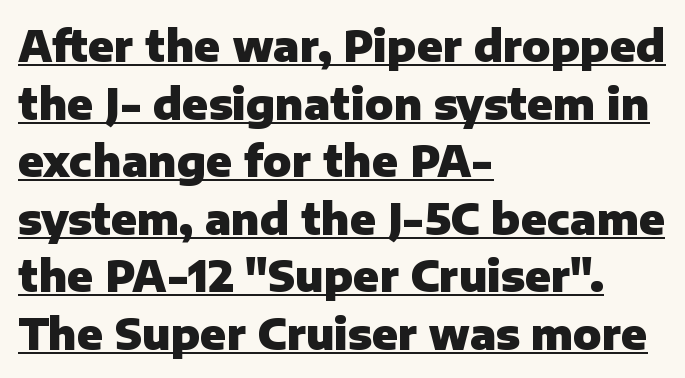
Left-aligned paragraph, ragged on the right. The leading is moderate, giving the passage an even texture. Is this a sans? Yes — the strokes have no serifs. Every letter is thick-stroked: bold, no question. No italicization has been applied; the sample stays upright.
